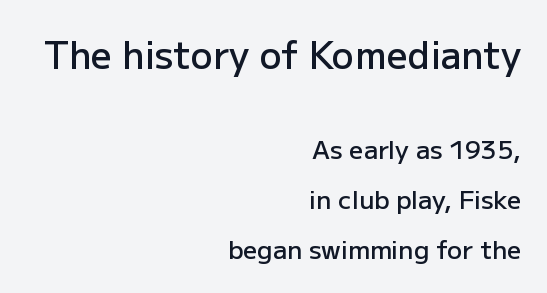
Q: Is the text bold? A: Semi-bold.
Q: Is the text italic (slanted)? A: No, it is upright.
Q: Is the typeface a serif or a sans-serif typeface? A: Sans-serif.
Q: Is the text underlined? A: No.
Q: How is the paragraph aligned? A: Right-aligned.
Q: Is the spacing between letters normal or unusually wide? A: Normal.
Q: Is the spacing between lines tight, normal or loose? A: Loose.
Q: Which block of text is set in a larger size, the first (top) or the second (bottom)? A: The first (top) one.
Q: Width (condensed, normal, or wide)? A: Normal.
Q: Stroke contrast? A: Low.
Q: x-height? A: Medium.
Q: Monospaced? A: No.
